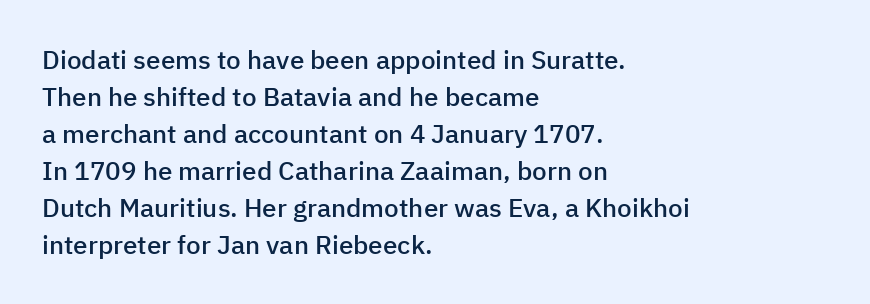
Successive baselines arrive at the customary interval. What weight is shown? A semibold, between regular and bold. The baseline area is clear. Compared with typical body copy, the letter spacing here is the same. When letters stand straight like this, we call the style roman or upright.
